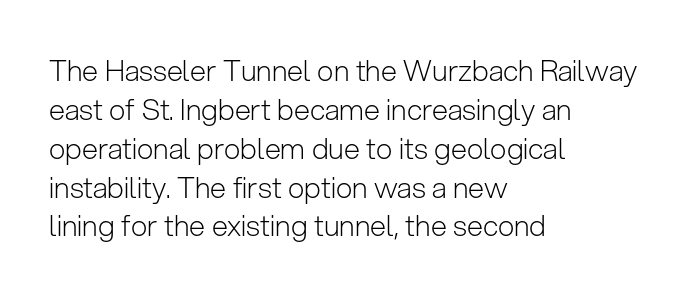
In terms of letterform style, serifs are entirely absent. Is the type heavy? It reads as light-to-regular instead. Italic: no, the glyphs are upright roman. How are the letters spaced? Ordinarily, with no added tracking. The designer left line spacing at the default. The foot of each line stays bare and open.
